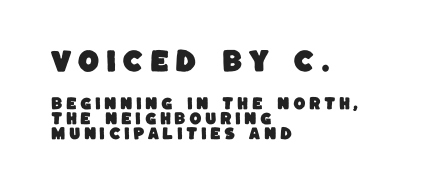
The image shows 25 px text type; set left-aligned, tight line spacing (1.07x), unusually wide letter spacing (+0.24 em), not underlined; the first (top) block is 1.79x larger.
